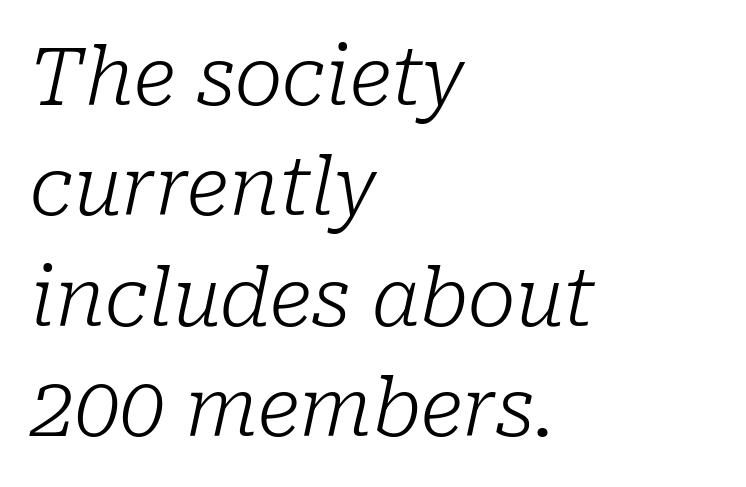
{"serif": "yes", "italic": "yes", "lean": "right", "slant_degrees": 10, "bold": "no", "weight": "light", "width": "normal", "stroke_contrast": "low", "x_height": "medium", "monospaced": "no", "underline": "no", "align": "left", "line_spacing": "normal", "line_spacing_ratio": 1.38, "letter_spacing": "normal", "letter_spacing_em": 0.0, "glyph_px": 80}
